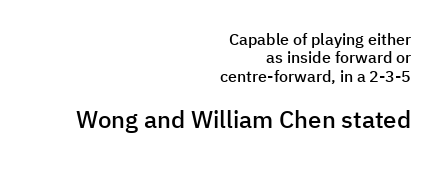
The letters stand upright; this is a roman face. Inter-character spacing is left at the font's built-in metrics. Weight: semibold (demi). If you squint, the bottom block still reads clearly — it's the larger of the two.
